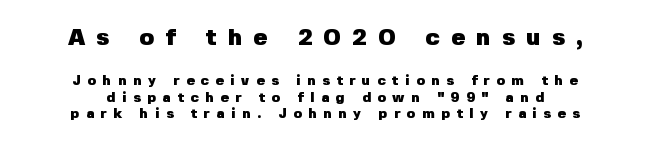
The image shows 24 px bold type, upright; set centered, line spacing 1.17x, unusually wide letter spacing (+0.47 em), not underlined; the first (top) block is 1.71x larger.
